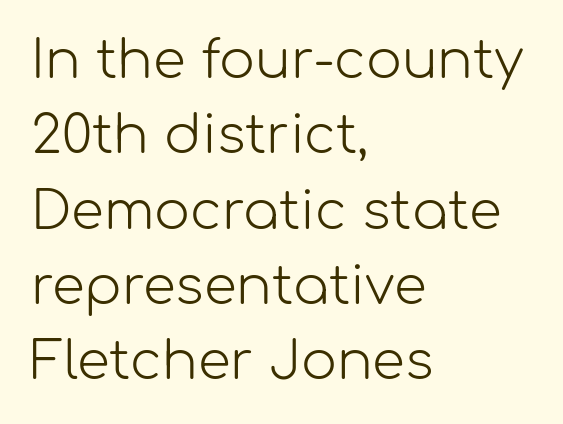
Q: Is the text bold? A: No.
Q: Is the text italic (slanted)? A: No, it is upright.
Q: Is the typeface a serif or a sans-serif typeface? A: Sans-serif.
Q: Is the text underlined? A: No.
Q: How is the paragraph aligned? A: Left-aligned.
Q: Is the spacing between letters normal or unusually wide? A: Normal.
Q: Is the spacing between lines tight, normal or loose? A: Normal.
Q: Width (condensed, normal, or wide)? A: Normal.
Q: Stroke contrast? A: Low.
Q: x-height? A: Medium.
Q: Monospaced? A: No.
